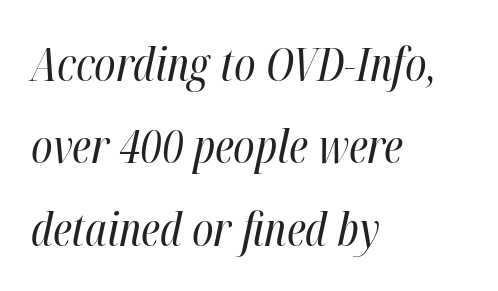
Q: Is the text bold? A: No.
Q: Is the text italic (slanted)? A: Yes, it leans right by about 12 degrees.
Q: Is the text underlined? A: No.
Q: How is the paragraph aligned? A: Left-aligned.
Q: Is the spacing between letters normal or unusually wide? A: Normal.
Q: Width (condensed, normal, or wide)? A: Condensed.
Q: Stroke contrast? A: High.
Q: x-height? A: Medium.
Q: Monospaced? A: No.
